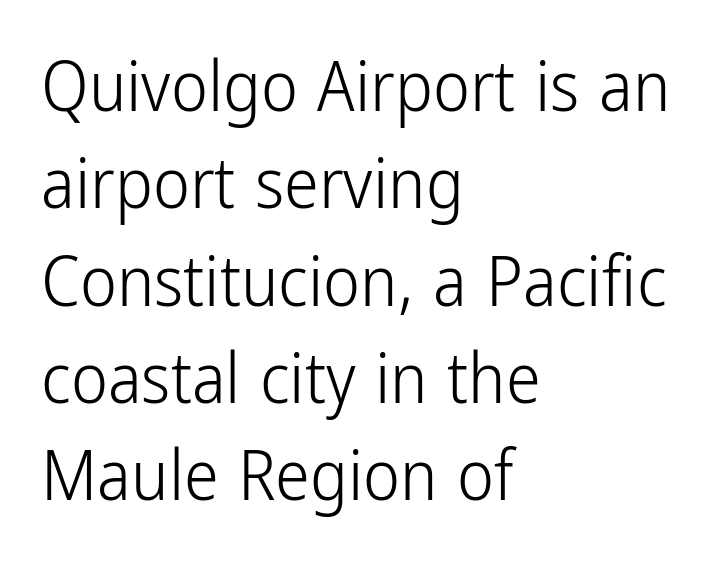
Q: Is the text bold? A: No.
Q: Is the text italic (slanted)? A: No, it is upright.
Q: Is the typeface a serif or a sans-serif typeface? A: Sans-serif.
Q: Is the text underlined? A: No.
Q: How is the paragraph aligned? A: Left-aligned.
Q: Is the spacing between letters normal or unusually wide? A: Normal.
Q: Is the spacing between lines tight, normal or loose? A: Normal.
Q: Width (condensed, normal, or wide)? A: Condensed.
Q: Stroke contrast? A: Low.
Q: x-height? A: Medium.
Q: Monospaced? A: No.
